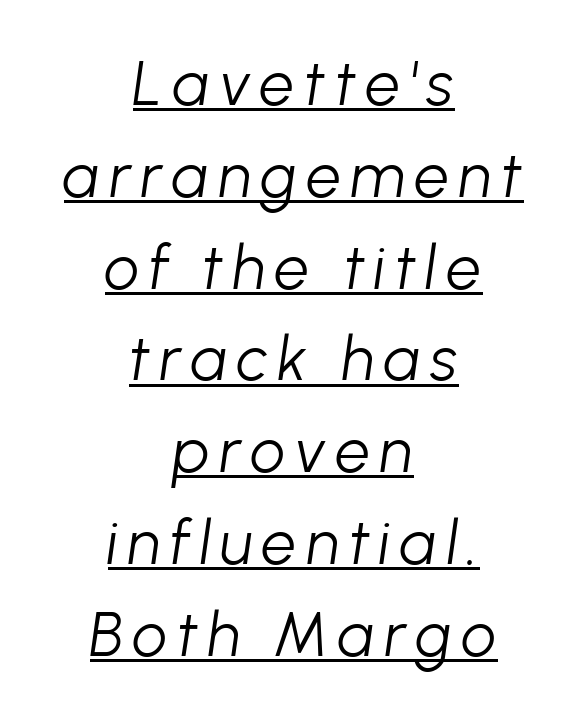
The image shows 62 px light type, italic (leaning right); set centered, normal line spacing (1.48x), underlined; low stroke contrast and a medium x-height.
